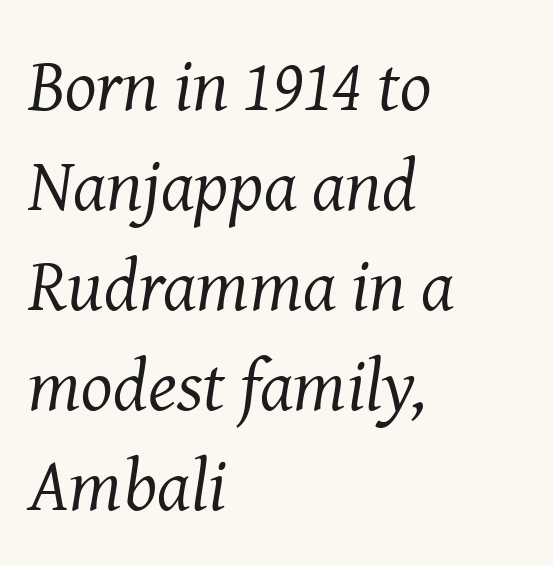
The image shows 74 px regular-weight serif type, italic (leaning right); set left-aligned, normal line spacing (1.35x), normal letter spacing, not underlined; medium stroke contrast and a medium x-height.
